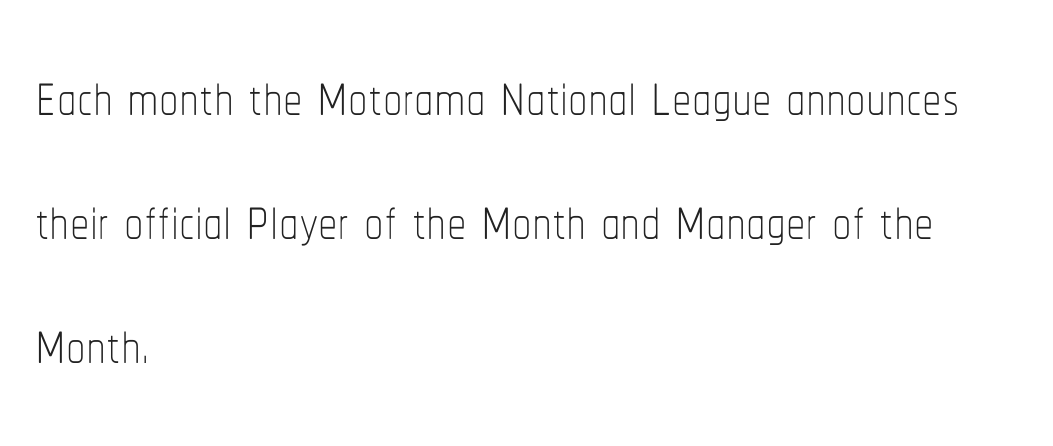
The image shows 78 px thin, condensed type, upright; set left-aligned, normal line spacing (1.59x), normal letter spacing, not underlined; low stroke contrast and a medium x-height.
